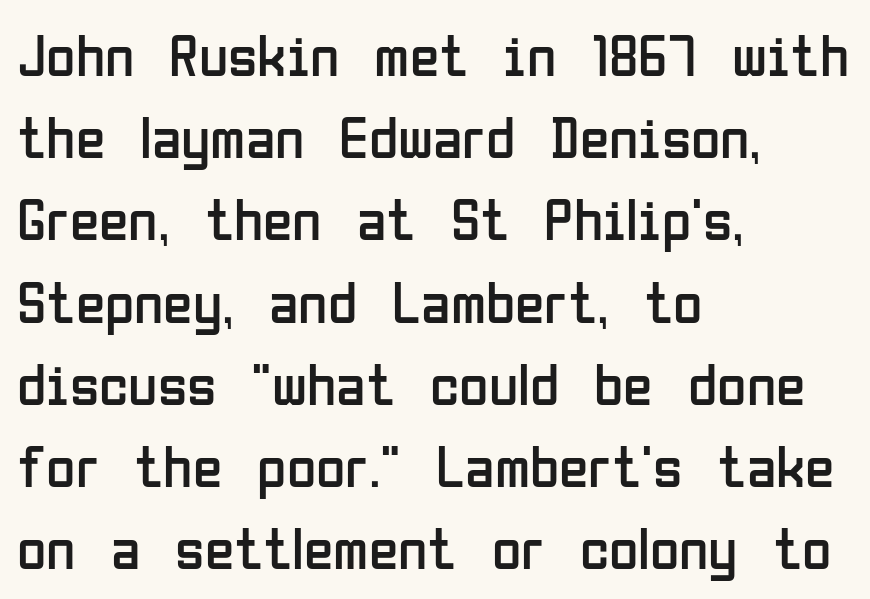
Q: Is the text bold? A: No.
Q: Is the text italic (slanted)? A: No, it is upright.
Q: Is the typeface a serif or a sans-serif typeface? A: Sans-serif.
Q: Is the text underlined? A: No.
Q: How is the paragraph aligned? A: Left-aligned.
Q: Is the spacing between letters normal or unusually wide? A: Normal.
Q: Is the spacing between lines tight, normal or loose? A: Normal.
Q: Width (condensed, normal, or wide)? A: Condensed.
Q: Stroke contrast? A: Low.
Q: x-height? A: Medium.
Q: Monospaced? A: No.
